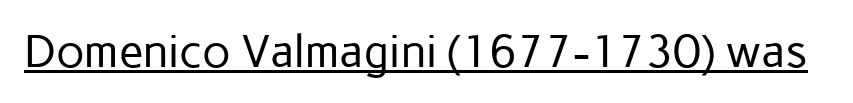
The designer went with a sans here, leaving each stem footless. Look at the tracking — it's just the regular setting, nothing added. Every word sits above its own underline. Here the designer chose a conventional face with non-uniform glyph widths. Nope, not italic — everything's standing straight. Stems here are at most as thick as an everyday book face.
